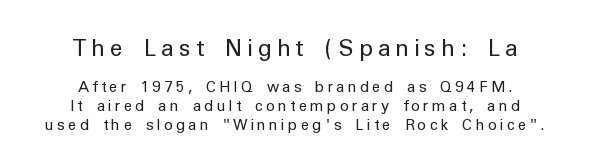
Characters remain perfectly vertical along every line. This sample keeps an unexceptional amount of space between lines. Of the two passages, the one on top uses the larger point size. The passage shown is not bold in any degree.
